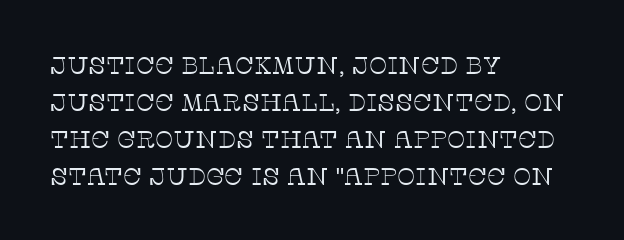
Q: Is the text bold? A: No.
Q: Is the text italic (slanted)? A: No, it is upright.
Q: Is the text underlined? A: No.
Q: How is the paragraph aligned? A: Left-aligned.
Q: Is the spacing between letters normal or unusually wide? A: Normal.
Q: Is the spacing between lines tight, normal or loose? A: Normal.
